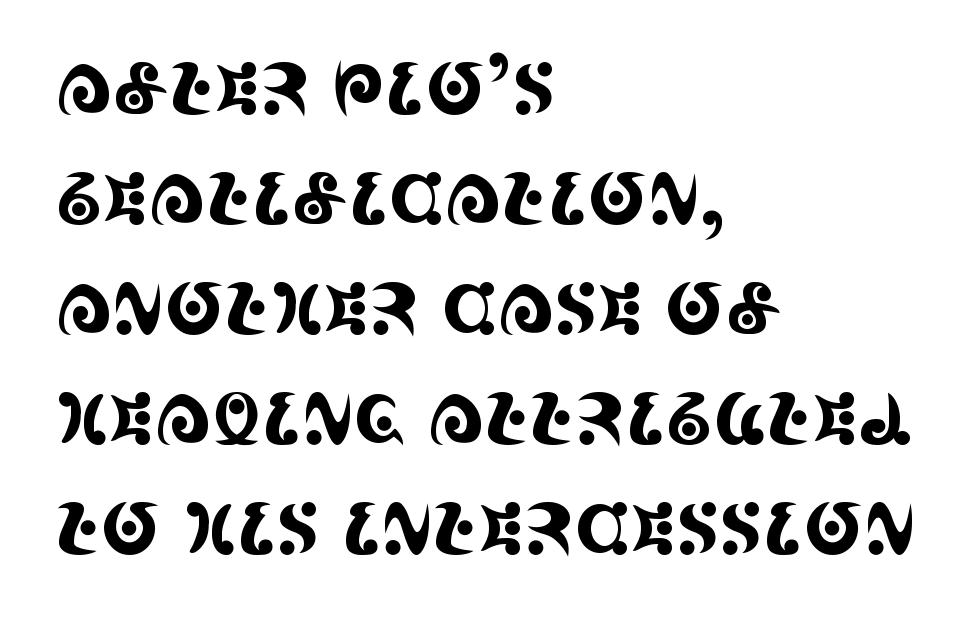
Q: Is the text italic (slanted)? A: No, it is upright.
Q: Is the typeface a serif or a sans-serif typeface? A: Serif.
Q: Is the text underlined? A: No.
Q: How is the paragraph aligned? A: Left-aligned.
Q: Is the spacing between letters normal or unusually wide? A: Normal.
Q: Is the spacing between lines tight, normal or loose? A: Normal.
Q: Width (condensed, normal, or wide)? A: Condensed.
Q: x-height? A: Large.
Q: Monospaced? A: No.
